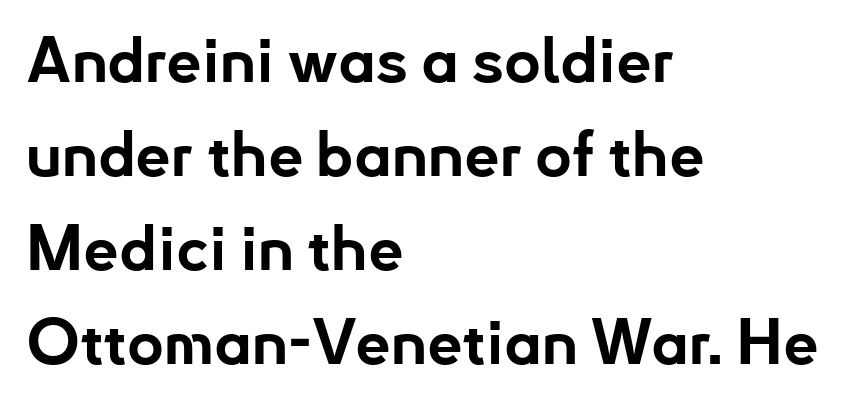
Q: Is the text bold? A: Yes.
Q: Is the text italic (slanted)? A: No, it is upright.
Q: Is the typeface a serif or a sans-serif typeface? A: Sans-serif.
Q: Is the text underlined? A: No.
Q: How is the paragraph aligned? A: Left-aligned.
Q: Is the spacing between letters normal or unusually wide? A: Normal.
Q: Is the spacing between lines tight, normal or loose? A: Normal.
Q: Width (condensed, normal, or wide)? A: Normal.
Q: Stroke contrast? A: Low.
Q: x-height? A: Small.
Q: Monospaced? A: No.
